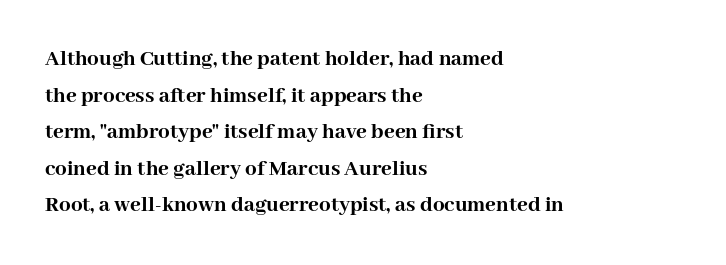
{"italic": "no", "bold": "yes", "underline": "no", "align": "left", "line_spacing": "normal", "line_spacing_ratio": 1.59, "letter_spacing": "normal", "letter_spacing_em": 0.0, "glyph_px": 23}
